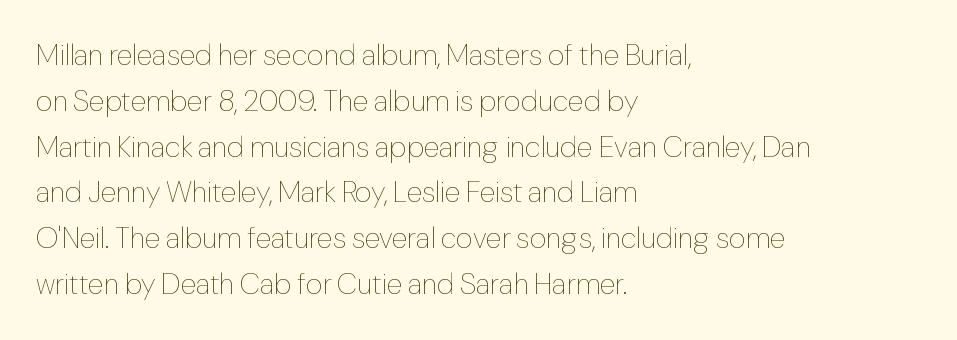
{"italic": "no", "bold": "no", "weight": "thin", "width": "normal", "stroke_contrast": "low", "x_height": "medium", "monospaced": "no", "underline": "no", "align": "left", "line_spacing": "normal", "line_spacing_ratio": 1.58, "letter_spacing": "normal", "letter_spacing_em": 0.0, "glyph_px": 29}
